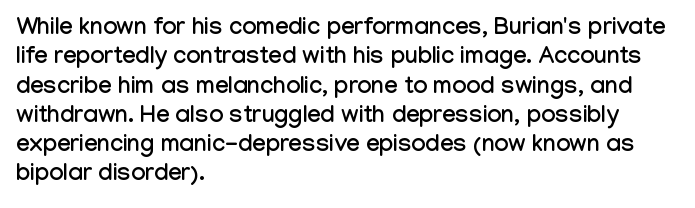
The lettering stays uniformly vertical, giving the passage a roman look. The letterforms sit shoulder to shoulder at normal distance. The setting favours the left margin, as ordinary paragraphs usually do. Decoration check: the copy has no underline.
